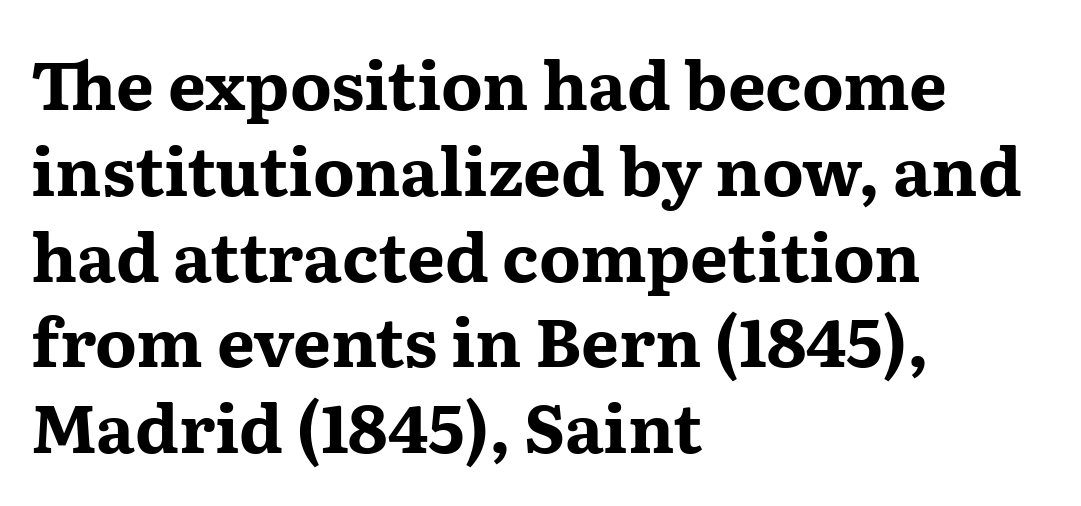
Does the leading feel generous? No, just average. The string is rendered with underlining switched off. Do the characters align in a grid? No, the font is proportional. Vertical strokes here are truly vertical. Compared with a centered layout, this one pins lines to the left instead. Nothing unusual about the tracking: characters are spaced as the font intends.
